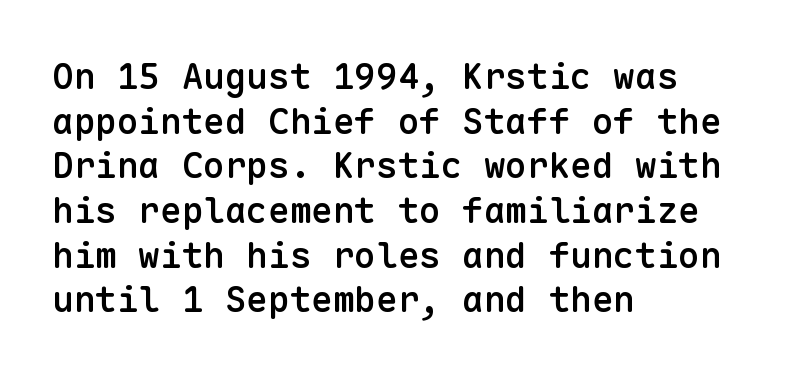
The letters stand upright; this is a roman face. This is moderately heavy type, rendered in semibold. Students, note that the glyphs here touch the page at normal intervals. Each letter, wide or thin by design, is forced into the same width here. Stroke terminals: plain, sans-serif.
